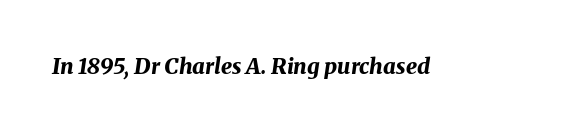
Q: Is the text bold? A: Yes.
Q: Is the text italic (slanted)? A: Yes, it leans right by about 8 degrees.
Q: Is the text underlined? A: No.
Q: Is the spacing between letters normal or unusually wide? A: Normal.
